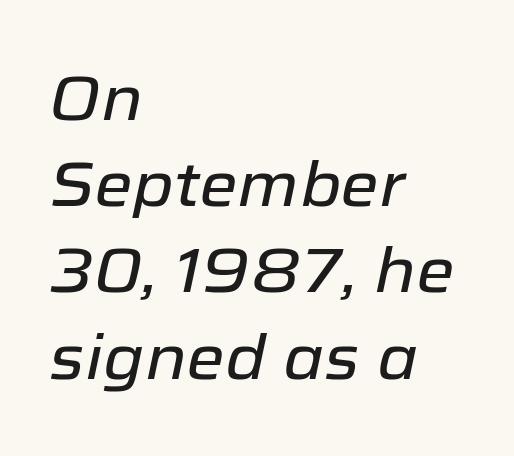
{"italic": "yes", "lean": "right", "slant_degrees": 12, "width": "normal", "stroke_contrast": "low", "x_height": "medium", "monospaced": "no", "underline": "no", "align": "left", "line_spacing": "normal", "line_spacing_ratio": 1.39, "letter_spacing": "normal", "letter_spacing_em": 0.0, "glyph_px": 62}
